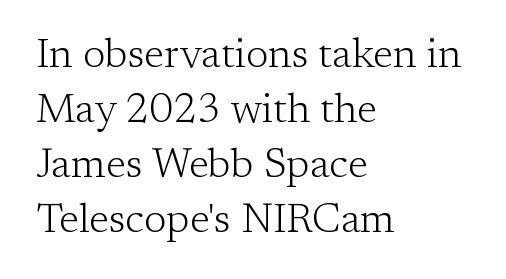
Q: Is the text bold? A: No.
Q: Is the text italic (slanted)? A: No, it is upright.
Q: Is the typeface a serif or a sans-serif typeface? A: Serif.
Q: Is the text underlined? A: No.
Q: How is the paragraph aligned? A: Left-aligned.
Q: Is the spacing between letters normal or unusually wide? A: Normal.
Q: Is the spacing between lines tight, normal or loose? A: Normal.
Q: Width (condensed, normal, or wide)? A: Normal.
Q: Stroke contrast? A: Low.
Q: x-height? A: Medium.
Q: Monospaced? A: No.
